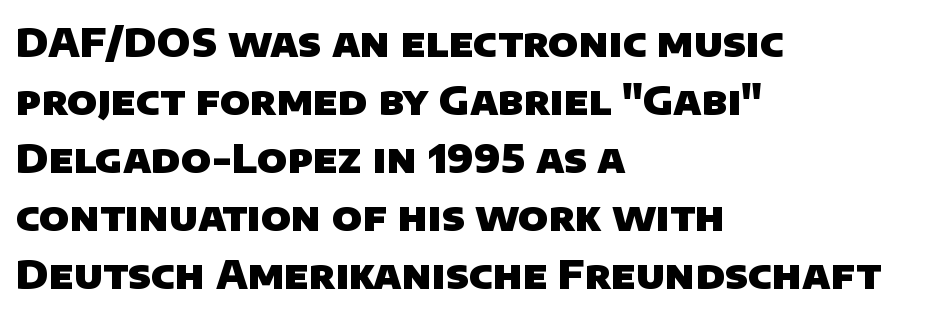
{"serif": "no", "bold": "yes", "weight": "heavy", "width": "normal", "stroke_contrast": "low", "x_height": "large", "monospaced": "no", "underline": "no", "align": "left", "line_spacing": "normal", "line_spacing_ratio": 1.49, "letter_spacing": "normal", "letter_spacing_em": 0.0, "glyph_px": 39}
